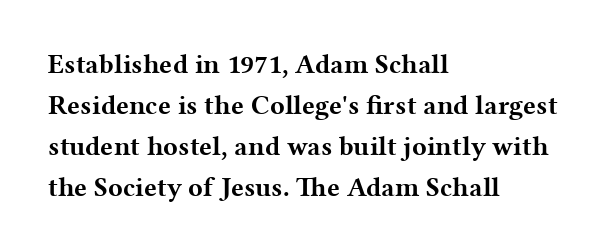
Q: Is the text bold? A: Yes.
Q: Is the text italic (slanted)? A: No, it is upright.
Q: Is the text underlined? A: No.
Q: How is the paragraph aligned? A: Left-aligned.
Q: Is the spacing between letters normal or unusually wide? A: Normal.
Q: Is the spacing between lines tight, normal or loose? A: Normal.
